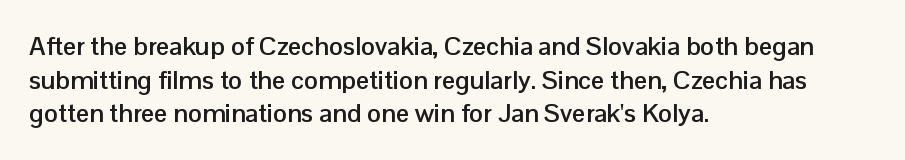
The image shows 26 px bold type, upright; set left-aligned, normal line spacing (1.29x), normal letter spacing, not underlined.
